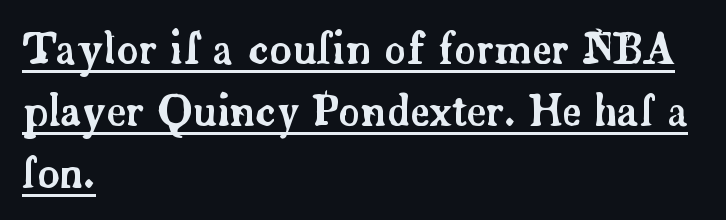
{"serif": "yes", "italic": "no", "width": "normal", "stroke_contrast": "low", "x_height": "small", "monospaced": "no", "underline": "yes", "align": "left", "line_spacing": "normal", "line_spacing_ratio": 1.48, "letter_spacing": "normal", "letter_spacing_em": 0.0, "glyph_px": 42}
